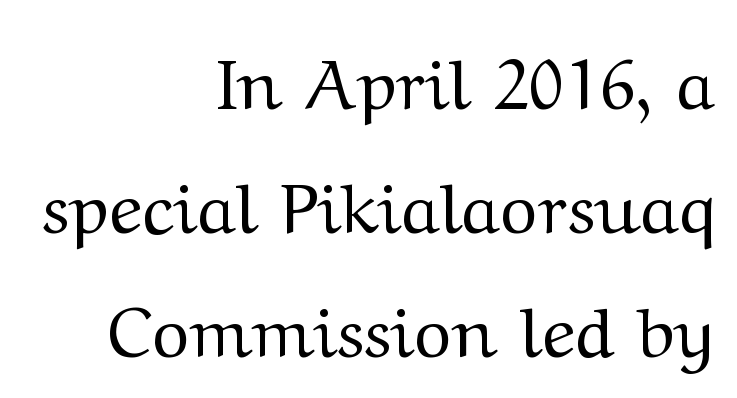
The image shows 71 px regular-weight, wide serif type, upright; set right-aligned, line spacing 1.75x, normal letter spacing, not underlined; medium stroke contrast and a medium x-height.
